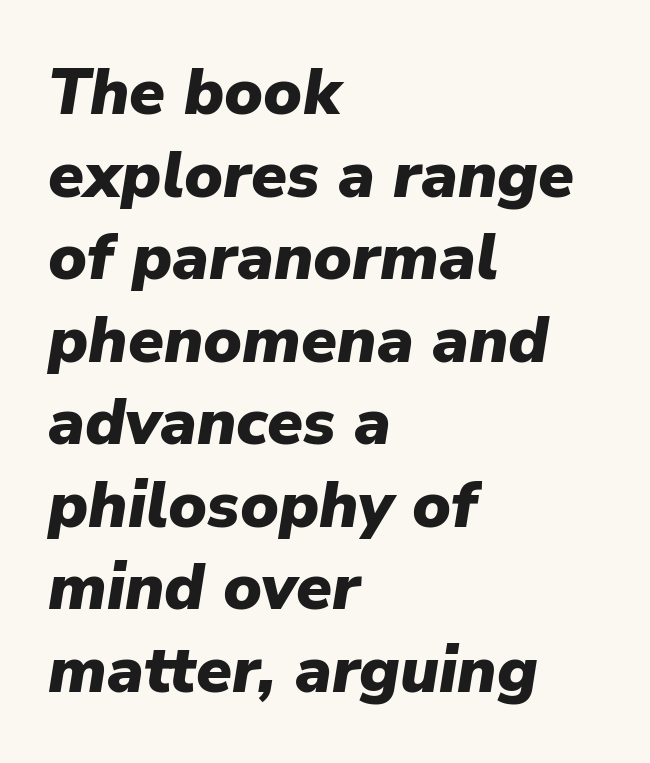
Caption: standard tracking, unaltered. Caption: multi-line text, flush left, ragged right. The letters advance in unequal steps, a hallmark of proportional type. The foot of each line stays bare and open. Vertically, the passage feels balanced, rows spaced as you'd expect. The glyphs look as if they've been sheared to an angle.
